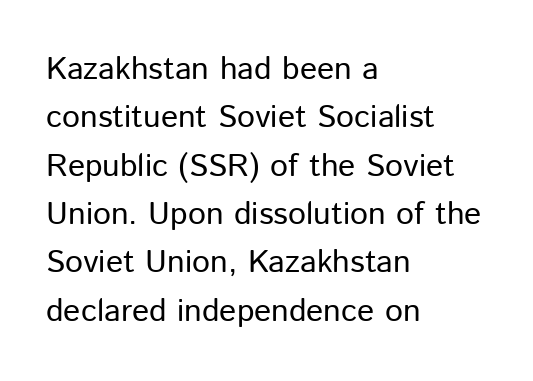
{"serif": "no", "italic": "no", "bold": "no", "weight": "regular", "width": "normal", "stroke_contrast": "low", "x_height": "medium", "monospaced": "no", "underline": "no", "align": "left", "line_spacing": "normal", "line_spacing_ratio": 1.51, "letter_spacing": "normal", "letter_spacing_em": 0.0, "glyph_px": 32}
